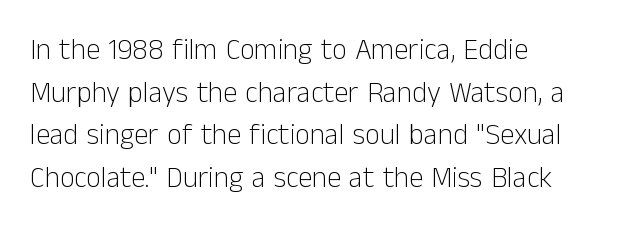
{"serif": "no", "italic": "no", "bold": "no", "weight": "light", "width": "normal", "stroke_contrast": "low", "x_height": "medium", "monospaced": "no", "underline": "no", "align": "left", "line_spacing": "normal", "line_spacing_ratio": 1.47, "letter_spacing": "normal", "letter_spacing_em": 0.0, "glyph_px": 29}
